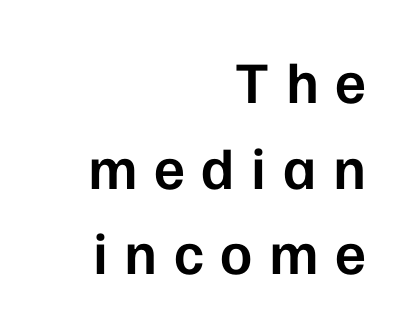
The image shows 59 px semibold sans-serif type, upright; set right-aligned, normal line spacing (1.45x), unusually wide letter spacing (+0.28 em), not underlined; low stroke contrast and a medium x-height.
